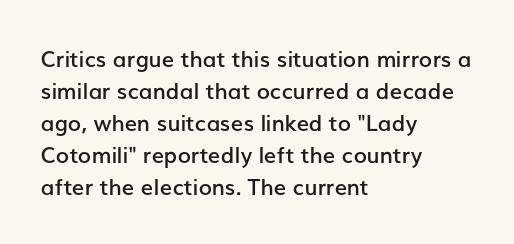
Q: Is the text bold? A: Semi-bold.
Q: Is the text italic (slanted)? A: No, it is upright.
Q: Is the text underlined? A: No.
Q: How is the paragraph aligned? A: Left-aligned.
Q: Is the spacing between letters normal or unusually wide? A: Normal.
Q: Is the spacing between lines tight, normal or loose? A: Normal.
